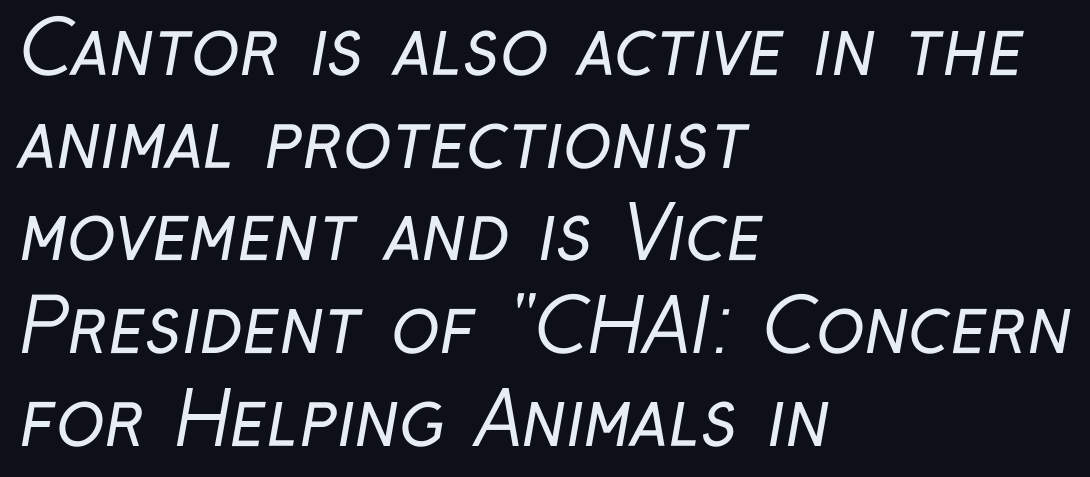
{"serif": "no", "bold": "no", "weight": "regular", "width": "condensed", "stroke_contrast": "low", "x_height": "medium", "monospaced": "no", "underline": "no", "align": "left", "line_spacing": "normal", "line_spacing_ratio": 1.27, "letter_spacing": "normal", "letter_spacing_em": 0.0, "glyph_px": 73}
